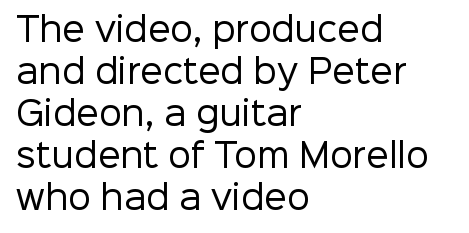
The image shows 32 px regular-weight sans-serif type, upright; set left-aligned, normal line spacing (1.31x), normal letter spacing, not underlined; low stroke contrast and a medium x-height.
